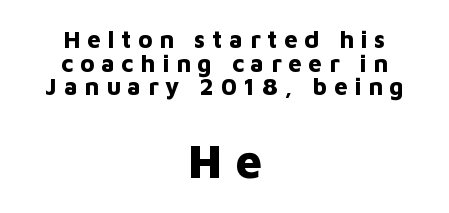
The image shows 47 px bold sans-serif type, upright; set centered, tight line spacing (0.98x), unusually wide letter spacing (+0.28 em), not underlined; the second (bottom) block is 1.96x larger; low stroke contrast and a medium x-height.
